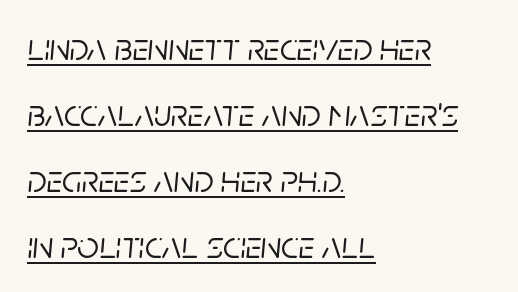
{"italic": "yes", "lean": "right", "slant_degrees": 5, "width": "normal", "stroke_contrast": "low", "x_height": "large", "monospaced": "no", "underline": "yes", "align": "left", "line_spacing_ratio": 1.74, "letter_spacing": "normal", "letter_spacing_em": 0.0, "glyph_px": 38}
